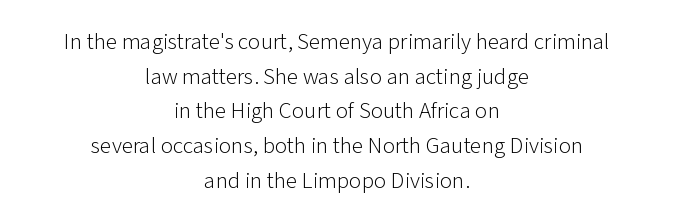
Q: Is the text bold? A: No.
Q: Is the text italic (slanted)? A: No, it is upright.
Q: Is the text underlined? A: No.
Q: How is the paragraph aligned? A: Centered.
Q: Is the spacing between letters normal or unusually wide? A: Normal.
Q: Is the spacing between lines tight, normal or loose? A: Normal.
